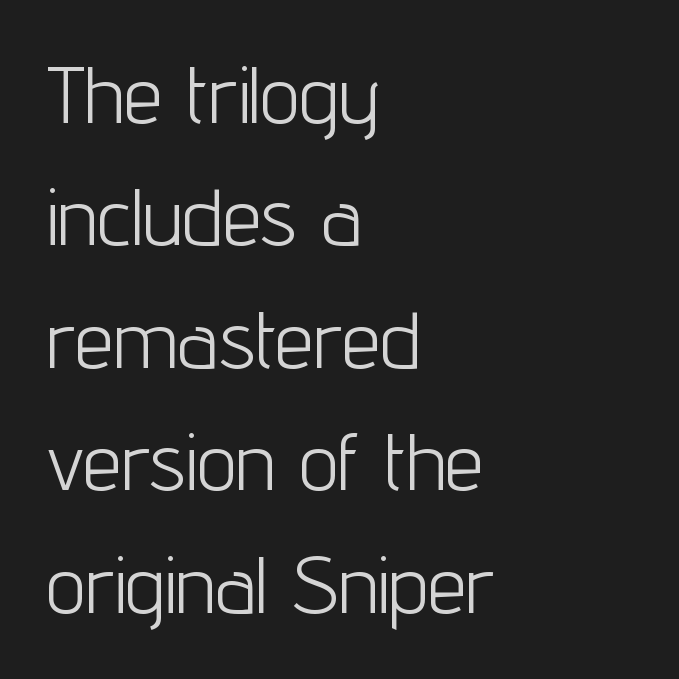
{"serif": "no", "italic": "no", "bold": "no", "weight": "light", "width": "condensed", "stroke_contrast": "low", "x_height": "medium", "monospaced": "no", "underline": "no", "align": "left", "line_spacing": "normal", "line_spacing_ratio": 1.55, "letter_spacing": "normal", "letter_spacing_em": 0.0, "glyph_px": 79}
